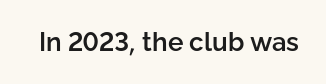
Q: Is the text bold? A: Semi-bold.
Q: Is the text italic (slanted)? A: No, it is upright.
Q: Is the text underlined? A: No.
Q: Is the spacing between letters normal or unusually wide? A: Normal.
